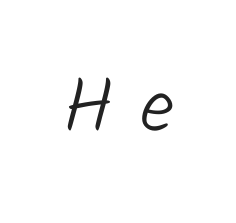
{"serif": "no", "bold": "no", "weight": "light", "width": "normal", "stroke_contrast": "low", "x_height": "medium", "monospaced": "no", "underline": "no", "letter_spacing": "wide", "letter_spacing_em": 0.35, "glyph_px": 77}
